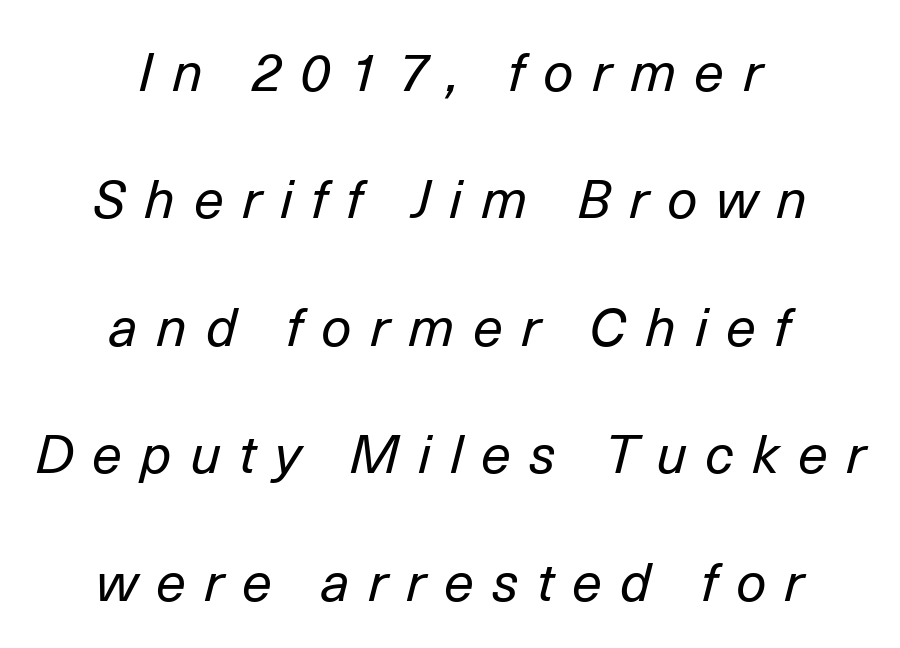
The image shows 54 px regular-weight type, italic (leaning right); set centered, loose line spacing (2.36x), unusually wide letter spacing (+0.34 em), not underlined; low stroke contrast and a medium x-height.
